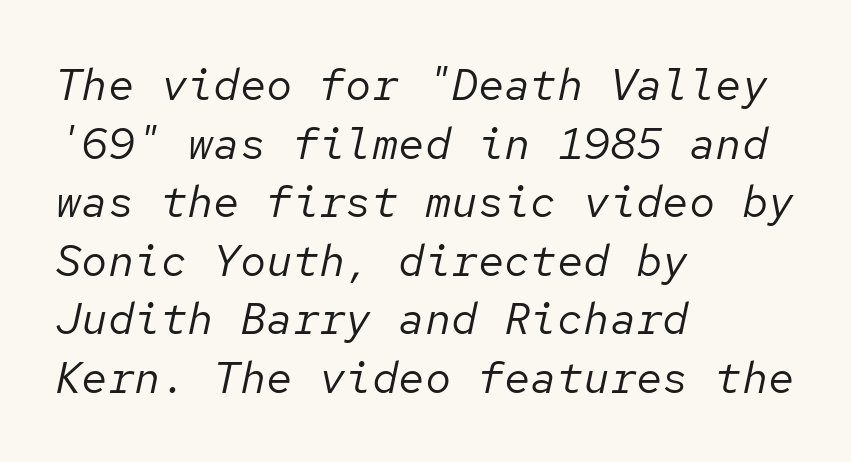
Q: Is the text bold? A: No.
Q: Is the text italic (slanted)? A: Yes, it leans right by about 12 degrees.
Q: Is the text underlined? A: No.
Q: How is the paragraph aligned? A: Left-aligned.
Q: Is the spacing between letters normal or unusually wide? A: Normal.
Q: Is the spacing between lines tight, normal or loose? A: Normal.
Q: Width (condensed, normal, or wide)? A: Normal.
Q: Stroke contrast? A: Low.
Q: x-height? A: Medium.
Q: Monospaced? A: Yes.
